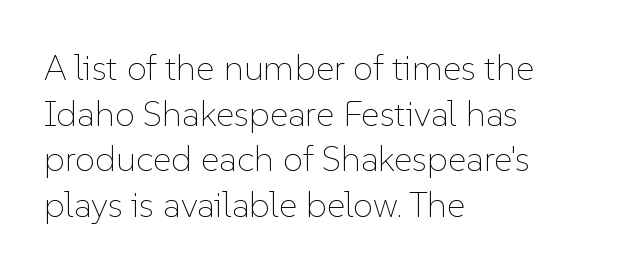
Glance below the letters and you will spot only blank space. No chunkiness to these letters — they're not bold. The paragraph has a hard left edge and a soft right edge. You could call the tracking neutral — neither tight nor loose. This sample keeps an unexceptional amount of space between lines.
